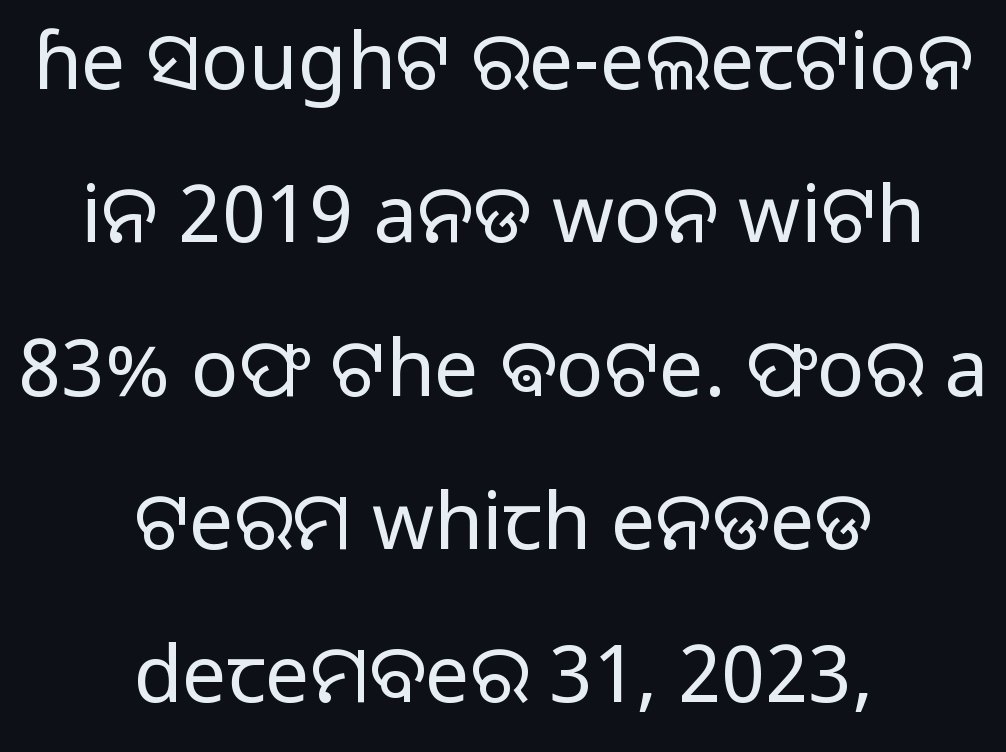
The weight tops out at a normal text grade. The face used here is rendered with its standard letterfit. This sample has the flowing, uneven cadence of proportional lettering. Stroke terminals: plain, sans-serif. The letters stand upright; this is a roman face.
